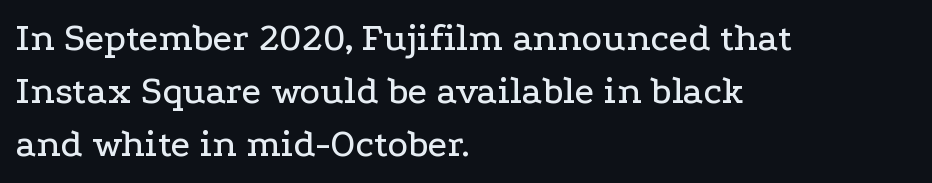
The image shows 39 px wide serif type, upright; set left-aligned, normal line spacing (1.36x), normal letter spacing, not underlined; low stroke contrast and a medium x-height.
